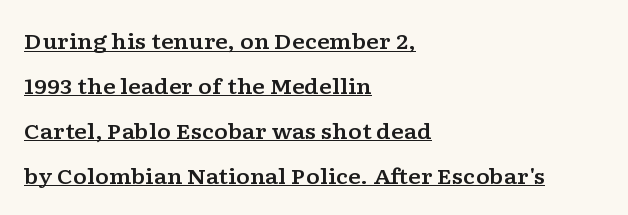
{"italic": "no", "underline": "yes", "align": "left", "line_spacing": "loose", "line_spacing_ratio": 2.14, "letter_spacing": "normal", "letter_spacing_em": 0.0, "glyph_px": 21}
